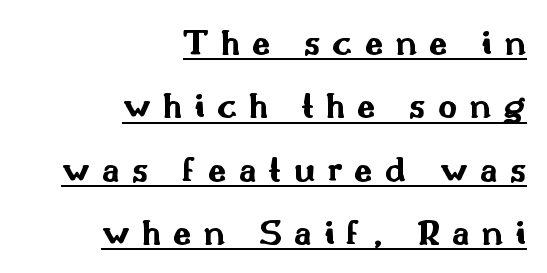
Short and long lines alike share a common ending point at right. The rendering shows plain stroke endings on the letterforms — a sans-serif design. Caption: lettering with a line underneath. The typesetting leans heavy: a genuine bold. The typography opts for an upright posture over an oblique one.
